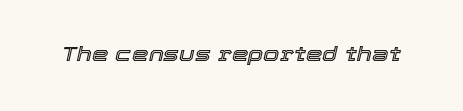
{"italic": "yes", "lean": "right", "slant_degrees": 12, "underline": "no", "letter_spacing": "normal", "letter_spacing_em": 0.0, "glyph_px": 21}
